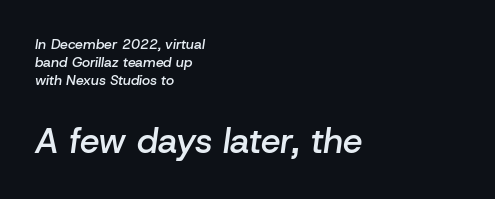
The image shows 35 px semibold type, italic (leaning right); set left-aligned, normal line spacing (1.3x), normal letter spacing, not underlined; the second (bottom) block is 2.5x larger; low stroke contrast and a medium x-height.
